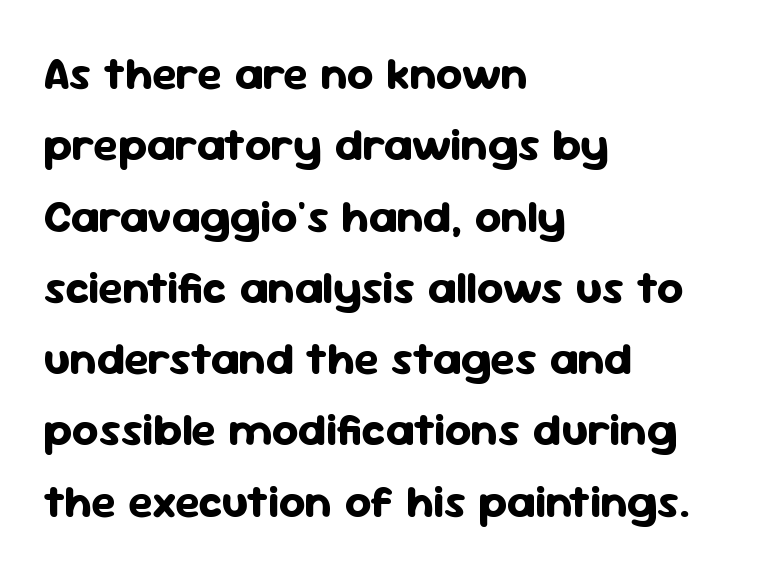
The image shows 46 px bold sans-serif type, upright; set left-aligned, normal line spacing (1.55x), normal letter spacing, not underlined; low stroke contrast and a medium x-height.
